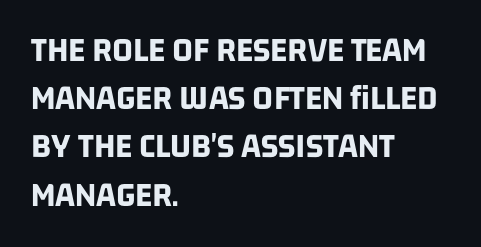
The image shows 36 px bold, condensed sans-serif type; set left-aligned, normal line spacing (1.34x), normal letter spacing, not underlined; low stroke contrast and a large x-height.
